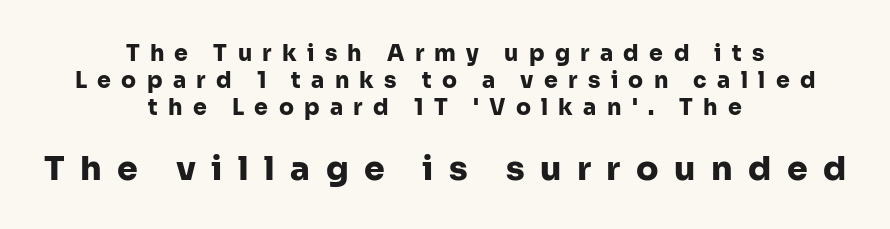
It's the straight-up-and-down kind of type. The text was rendered using a sans face with plain stroke endings. If you folded the block vertically in half, each line would mirror itself in length. The rendering uses natural spacing where letterforms have individual widths.
